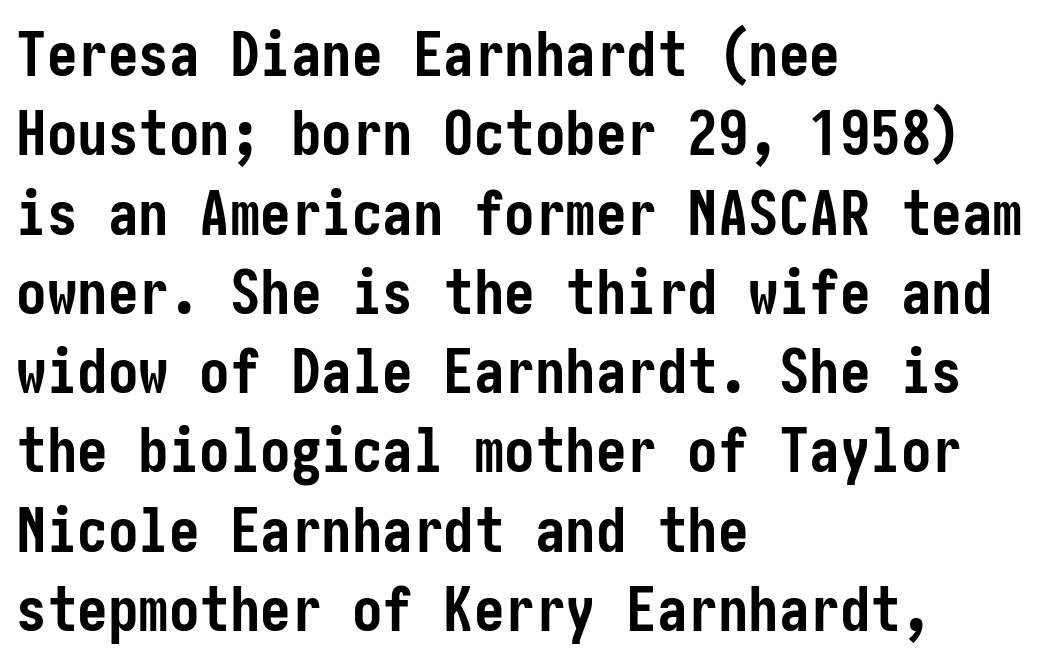
The image shows 61 px semibold, condensed sans-serif type, upright; set left-aligned, normal line spacing (1.3x), normal letter spacing, not underlined; low stroke contrast and a medium x-height.
